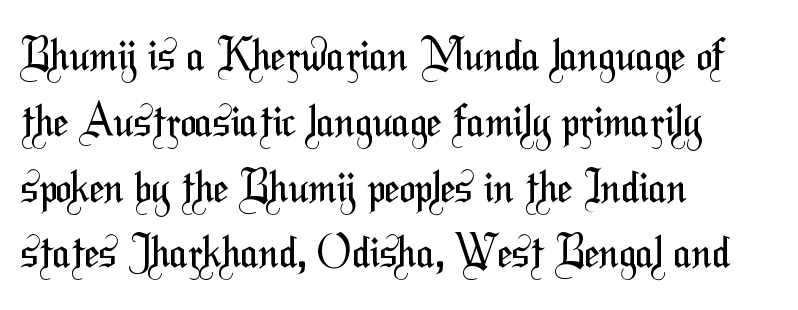
Q: Is the text bold? A: No.
Q: Is the typeface a serif or a sans-serif typeface? A: Sans-serif.
Q: Is the text underlined? A: No.
Q: How is the paragraph aligned? A: Left-aligned.
Q: Is the spacing between letters normal or unusually wide? A: Normal.
Q: Is the spacing between lines tight, normal or loose? A: Normal.
Q: Width (condensed, normal, or wide)? A: Condensed.
Q: Stroke contrast? A: Medium.
Q: x-height? A: Medium.
Q: Monospaced? A: No.
